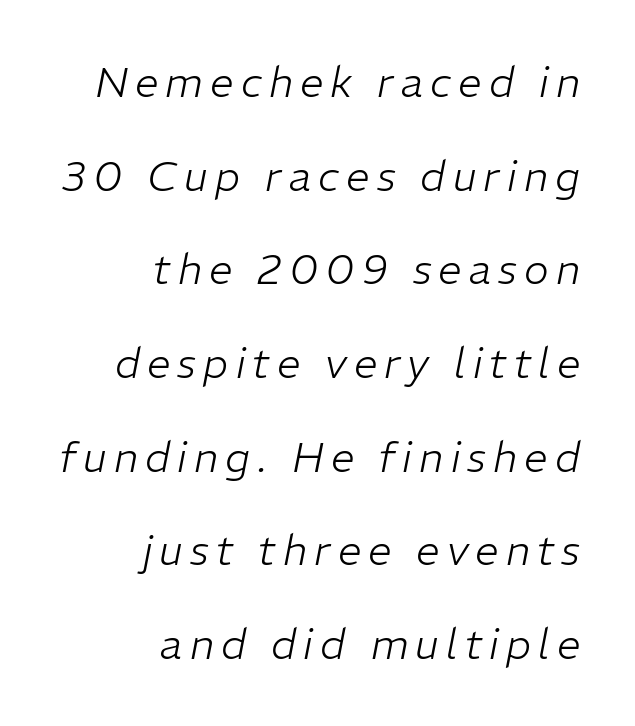
The face used here is proportionally spaced, like ordinary book or web type. Compared with a typical body face, this is equally light or lighter still. All the whitespace from short lines collects on the left. The whole block is typeset with a tilt.
